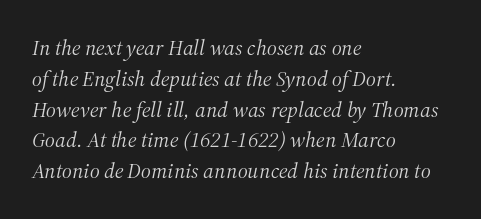
{"italic": "yes", "lean": "right", "slant_degrees": 12, "bold": "no", "underline": "no", "align": "left", "line_spacing": "normal", "line_spacing_ratio": 1.4, "letter_spacing": "normal", "letter_spacing_em": 0.0, "glyph_px": 22}
